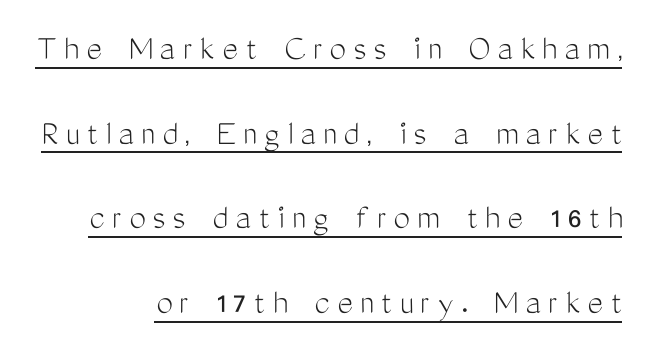
{"serif": "no", "italic": "no", "bold": "no", "weight": "light", "width": "condensed", "stroke_contrast": "medium", "x_height": "medium", "monospaced": "no", "underline": "yes", "align": "right", "line_spacing": "loose", "line_spacing_ratio": 2.29, "letter_spacing": "wide", "letter_spacing_em": 0.2, "glyph_px": 37}
